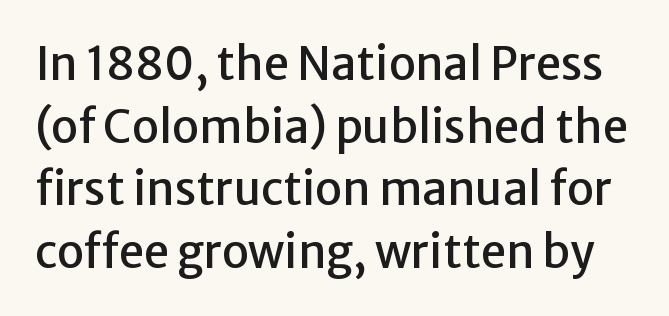
{"serif": "no", "italic": "no", "width": "normal", "stroke_contrast": "low", "x_height": "medium", "monospaced": "no", "underline": "no", "line_spacing": "normal", "line_spacing_ratio": 1.39, "letter_spacing": "normal", "letter_spacing_em": 0.0, "glyph_px": 45}
